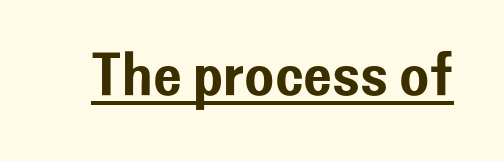
{"serif": "no", "italic": "no", "width": "normal", "stroke_contrast": "low", "x_height": "medium", "monospaced": "no", "underline": "yes", "letter_spacing": "normal", "letter_spacing_em": 0.0, "glyph_px": 61}
